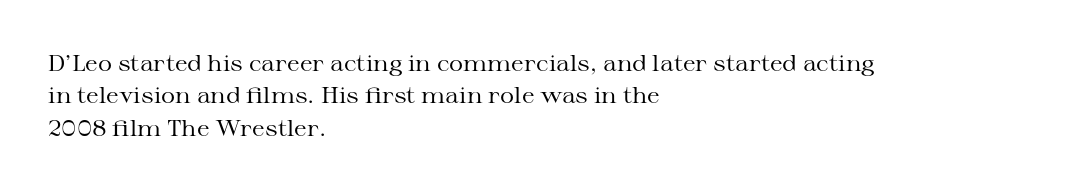
The image shows 22 px text type, upright; set left-aligned, normal line spacing (1.47x), normal letter spacing, not underlined.
